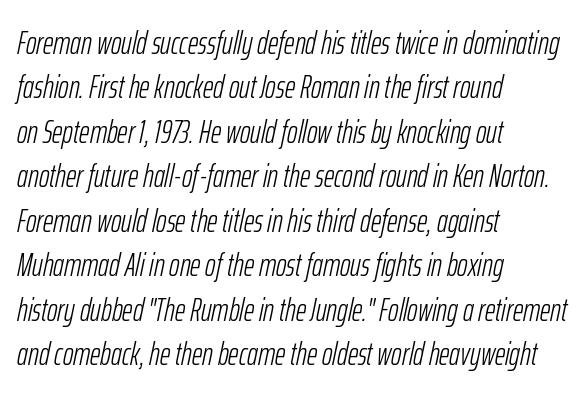
{"italic": "yes", "lean": "right", "slant_degrees": 12, "bold": "no", "weight": "light", "width": "condensed", "stroke_contrast": "low", "x_height": "medium", "monospaced": "no", "underline": "no", "align": "left", "line_spacing": "normal", "line_spacing_ratio": 1.39, "letter_spacing": "normal", "letter_spacing_em": 0.0, "glyph_px": 32}
